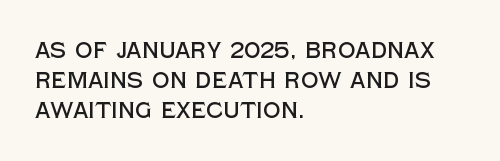
{"italic": "no", "underline": "no", "align": "left", "line_spacing": "normal", "line_spacing_ratio": 1.36, "letter_spacing": "normal", "letter_spacing_em": 0.0, "glyph_px": 22}
